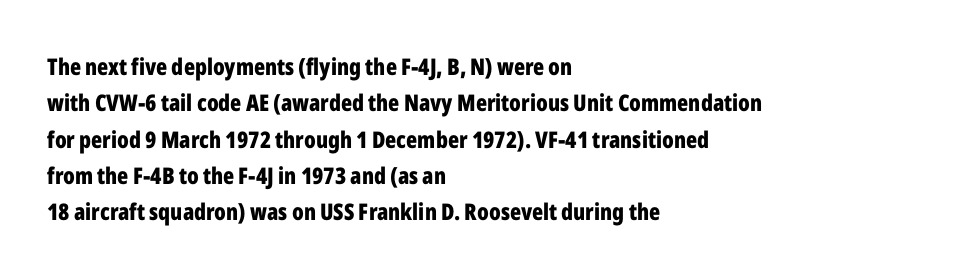
{"italic": "no", "bold": "yes", "underline": "no", "align": "left", "line_spacing": "normal", "line_spacing_ratio": 1.58, "letter_spacing": "normal", "letter_spacing_em": 0.0, "glyph_px": 23}
